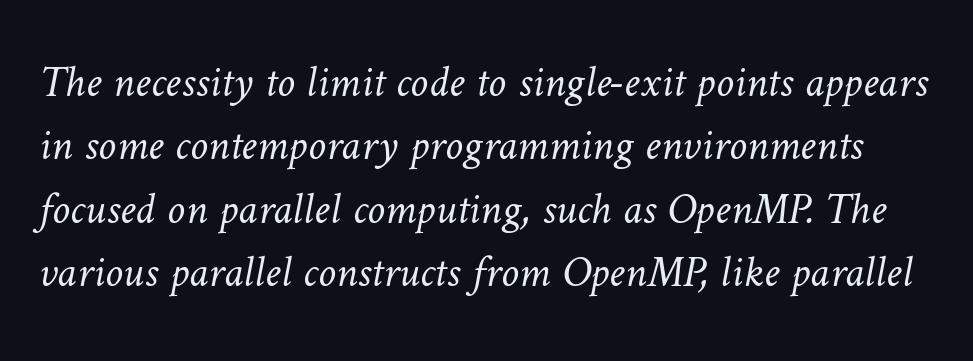
The image shows 45 px light type; set normal line spacing (1.41x), normal letter spacing, not underlined; low stroke contrast and a medium x-height.
